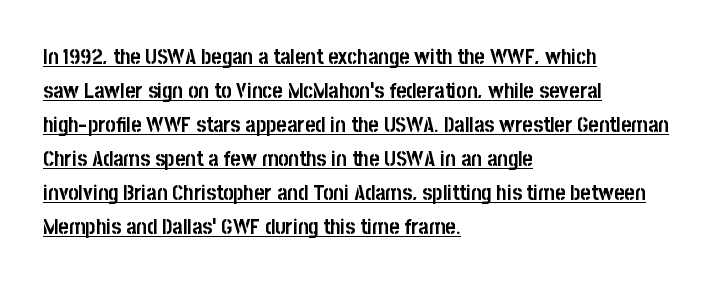
The image shows 22 px bold type, upright; set left-aligned, normal line spacing (1.55x), normal letter spacing, underlined.
